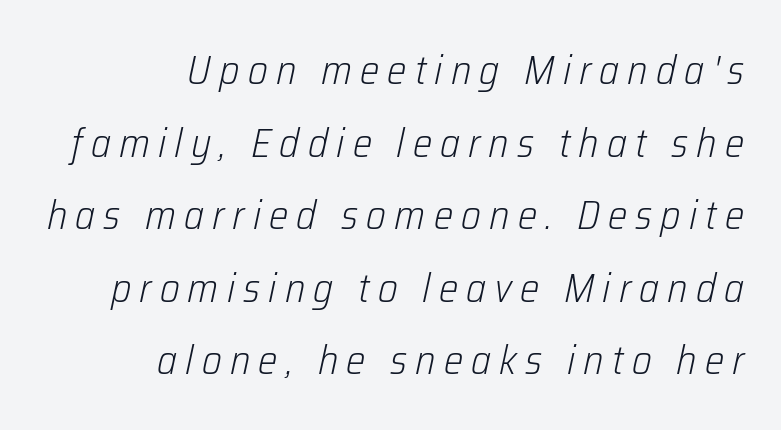
{"italic": "yes", "lean": "right", "slant_degrees": 12, "bold": "no", "weight": "light", "width": "condensed", "stroke_contrast": "low", "x_height": "medium", "monospaced": "no", "underline": "no", "align": "right", "line_spacing_ratio": 1.77, "letter_spacing": "wide", "letter_spacing_em": 0.2, "glyph_px": 41}
